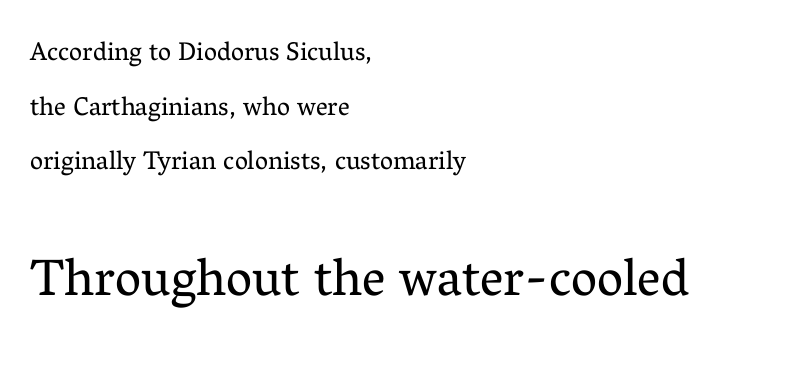
{"serif": "yes", "italic": "no", "bold": "no", "weight": "regular", "width": "normal", "stroke_contrast": "medium", "x_height": "medium", "monospaced": "no", "underline": "no", "align": "left", "line_spacing": "loose", "line_spacing_ratio": 2.1, "letter_spacing": "normal", "letter_spacing_em": 0.0, "larger_block": "second", "size_ratio": 2.0, "glyph_px": 52}
